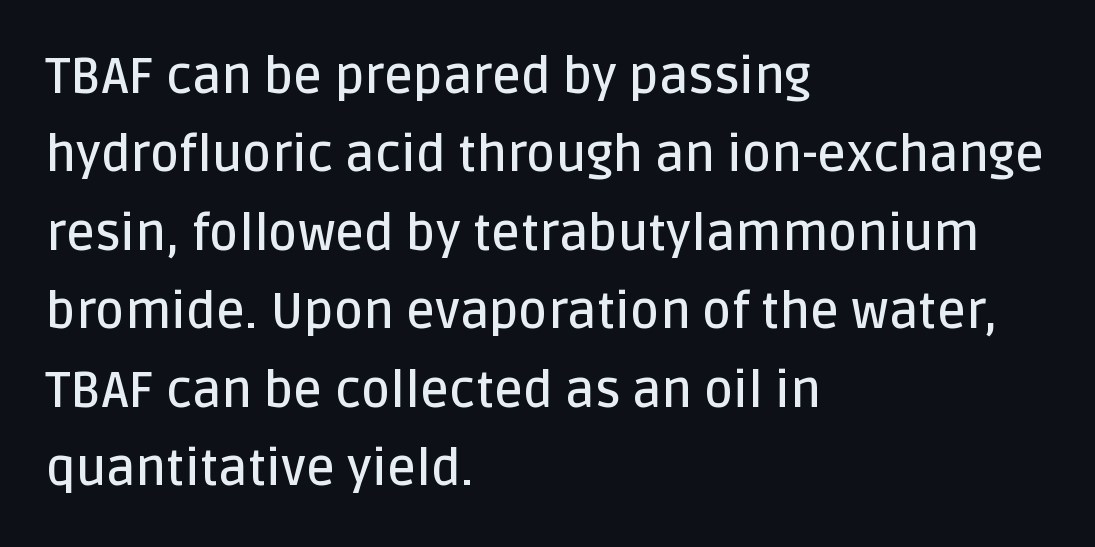
The image shows 50 px semibold sans-serif type, upright; set left-aligned, normal line spacing (1.57x), normal letter spacing, not underlined; low stroke contrast and a large x-height.
